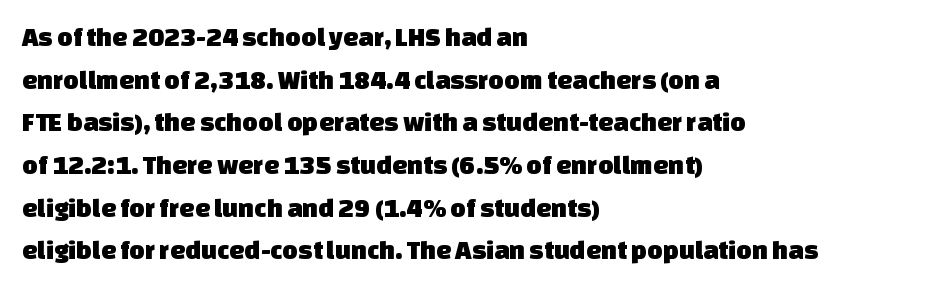
Q: Is the text underlined? A: No.
Q: How is the paragraph aligned? A: Left-aligned.
Q: Is the spacing between letters normal or unusually wide? A: Normal.
Q: Is the spacing between lines tight, normal or loose? A: Normal.
